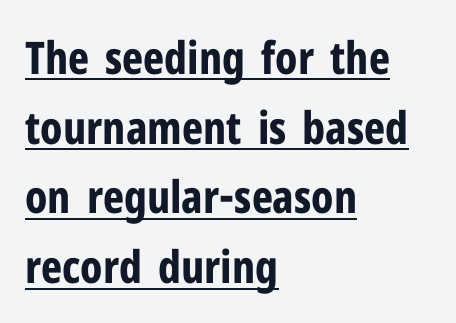
Students, note that the glyphs here touch the page at normal intervals. The rendering uses natural spacing where letterforms have individual widths. The face used here is a sans, in the tradition of grotesques and geometrics. Students, this is bold: see how much ink each stroke carries. Successive baselines arrive at the customary interval. These lines are set flush left with a ragged right edge.
